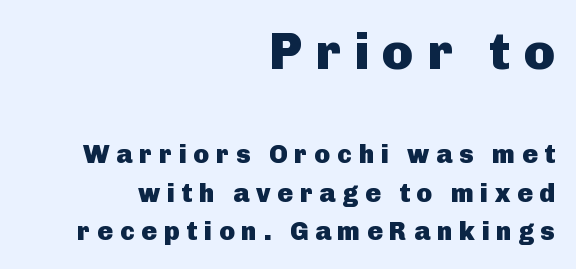
The image shows 51 px heavy sans-serif type, upright; set right-aligned, normal line spacing (1.49x), unusually wide letter spacing (+0.26 em), not underlined; the first (top) block is 1.96x larger; low stroke contrast and a medium x-height.
